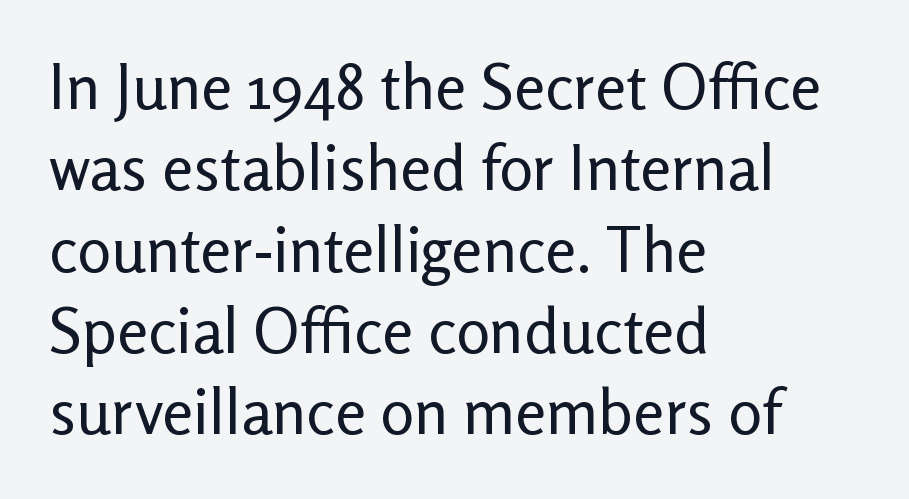
Nobody touched the tracking dial on this one. A typesetter would label this face a sans. The gap between lines stays unmarked. Here the designer chose a conventional face with non-uniform glyph widths.
